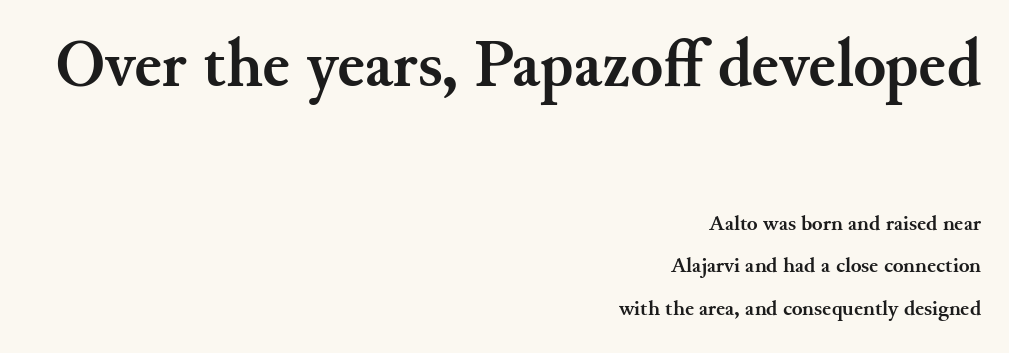
The image shows 67 px semibold serif type, upright; set right-aligned, loose line spacing (1.93x), normal letter spacing, not underlined; the first (top) block is 3.05x larger; medium stroke contrast and a small x-height.
